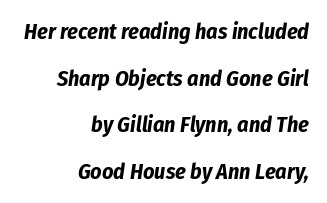
Each word holds together tightly as a unit, with standard inter-letter gaps. Has an underline been added? It has not. Honestly, the rows look like they've been pulled way apart. Italic? Definitely — the glyphs are oblique.
